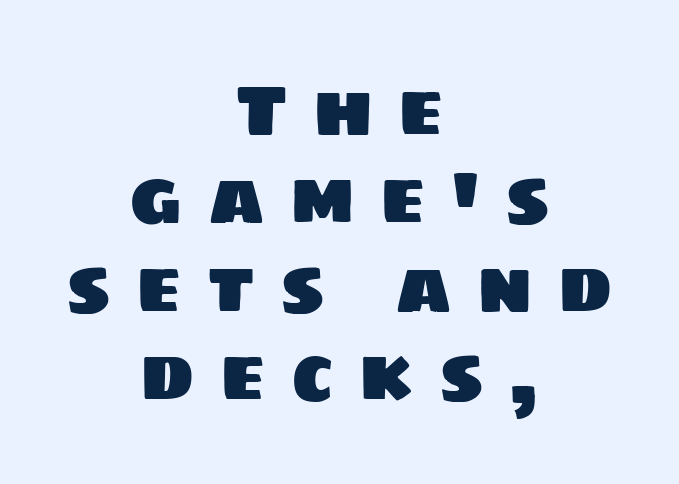
The area under the type is left untouched. Characters follow at a spacing far wider than the type designer built in. The paragraph shown floats in the horizontal middle. Is this a fixed-width face? No — the glyphs have proportional, varying widths. Type style note: lacks serifs.
